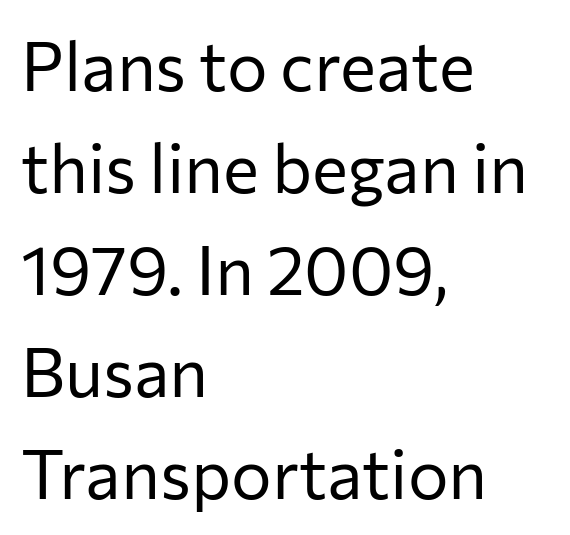
The image shows 68 px regular-weight sans-serif type, upright; set left-aligned, normal line spacing (1.5x), normal letter spacing, not underlined; low stroke contrast and a medium x-height.
